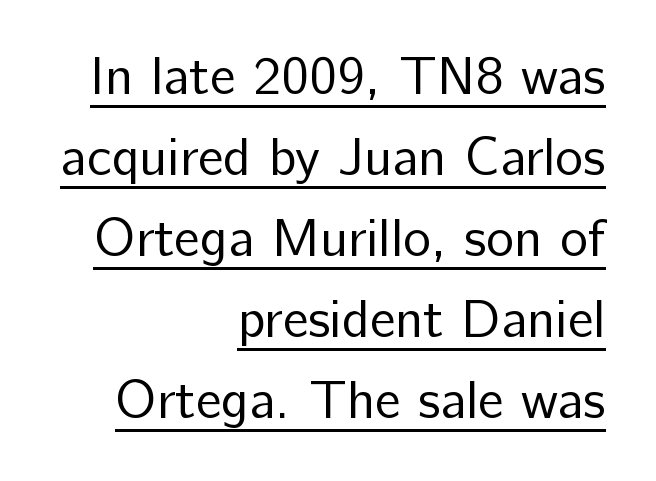
{"serif": "no", "italic": "no", "bold": "no", "weight": "regular", "width": "normal", "stroke_contrast": "low", "x_height": "medium", "monospaced": "no", "underline": "yes", "align": "right", "line_spacing": "normal", "line_spacing_ratio": 1.53, "letter_spacing": "normal", "letter_spacing_em": 0.0, "glyph_px": 53}
